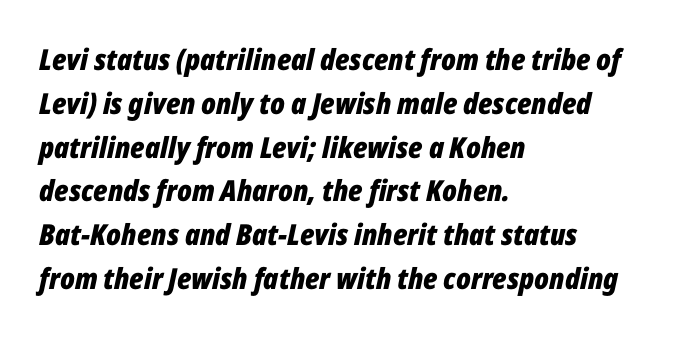
The image shows 29 px bold, condensed type, italic (leaning right); set left-aligned, normal line spacing (1.51x), normal letter spacing, not underlined; low stroke contrast and a medium x-height.
